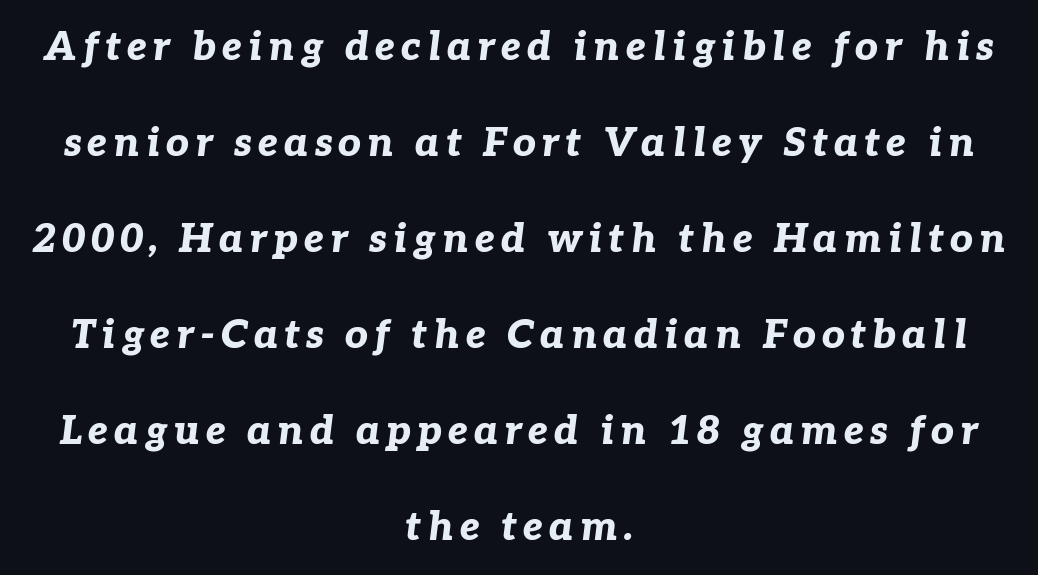
The image shows 40 px bold type, italic (leaning right); set centered, loose line spacing (2.4x), not underlined; low stroke contrast and a medium x-height.
